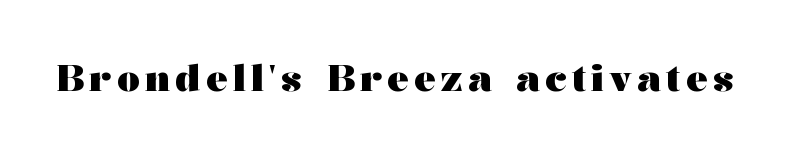
The image shows 36 px heavy, wide serif type, upright; set not underlined; medium stroke contrast and a medium x-height.
